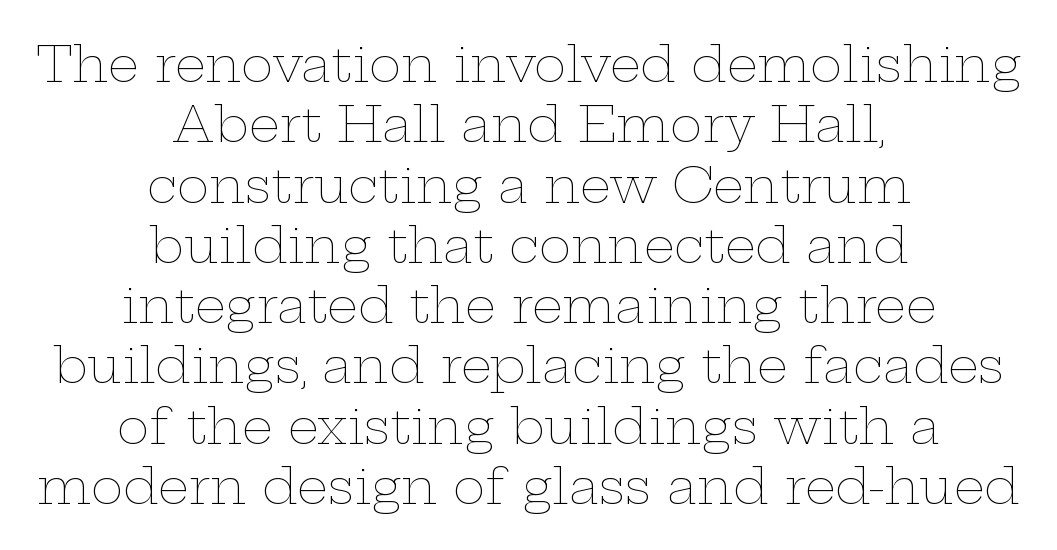
Q: Is the text bold? A: No.
Q: Is the text italic (slanted)? A: No, it is upright.
Q: Is the text underlined? A: No.
Q: How is the paragraph aligned? A: Centered.
Q: Is the spacing between letters normal or unusually wide? A: Normal.
Q: Width (condensed, normal, or wide)? A: Wide.
Q: Stroke contrast? A: Low.
Q: x-height? A: Medium.
Q: Monospaced? A: No.
